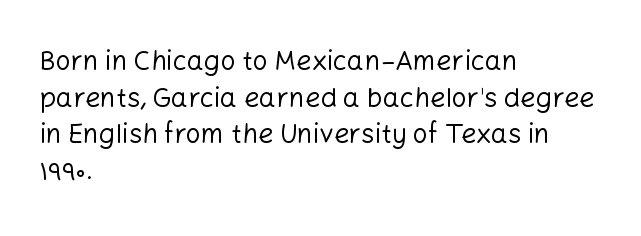
Reading down the block, your eye returns to a fixed left position each line. Do the letters lean? They stand straight. The strip under each line holds only bare page. Bold? No — there's no thickening of the strokes. Line spacing here is normal. Glyph-to-glyph distance matches everyday printed text.
